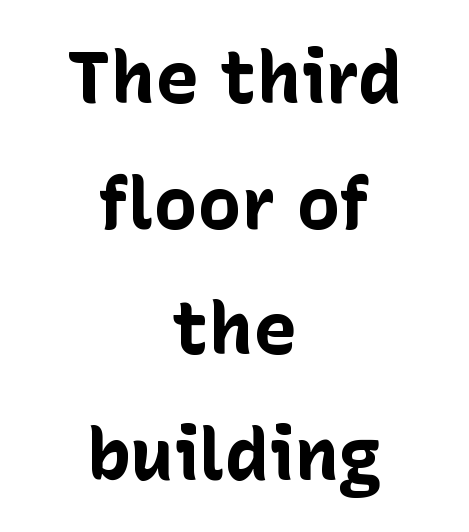
Pretty heavy lettering here — definitely bold. Think of a printed novel: that variable character pitch is what you see here. Is this a sans? Yes — the strokes have no serifs. A student would call this center alignment; a typographer would say set centered. Every character sits straight up, as roman type does.
